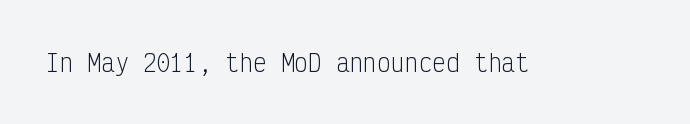
{"italic": "no", "bold": "no", "underline": "no", "letter_spacing": "normal", "letter_spacing_em": 0.0, "glyph_px": 23}
